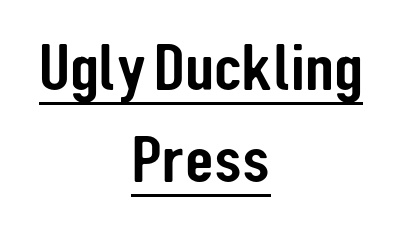
Q: Is the text italic (slanted)? A: No, it is upright.
Q: Is the typeface a serif or a sans-serif typeface? A: Sans-serif.
Q: Is the text underlined? A: Yes.
Q: How is the paragraph aligned? A: Centered.
Q: Is the spacing between letters normal or unusually wide? A: Normal.
Q: Is the spacing between lines tight, normal or loose? A: Normal.
Q: Width (condensed, normal, or wide)? A: Condensed.
Q: Stroke contrast? A: Low.
Q: x-height? A: Medium.
Q: Monospaced? A: No.
